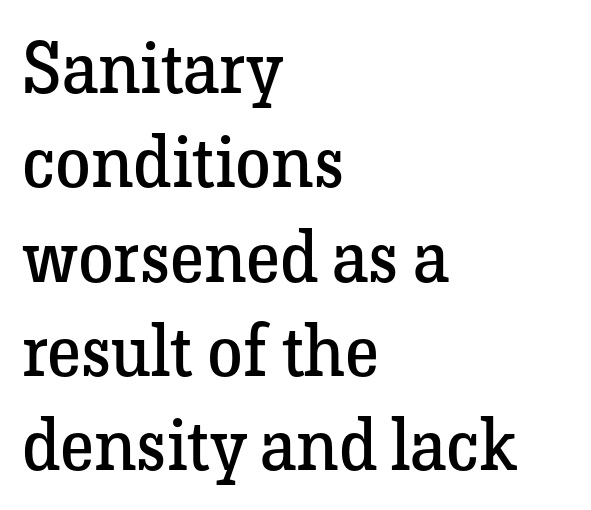
{"serif": "yes", "italic": "no", "bold": "no", "weight": "regular", "width": "normal", "stroke_contrast": "low", "x_height": "medium", "monospaced": "no", "underline": "no", "align": "left", "line_spacing": "normal", "line_spacing_ratio": 1.31, "letter_spacing": "normal", "letter_spacing_em": 0.0, "glyph_px": 72}
